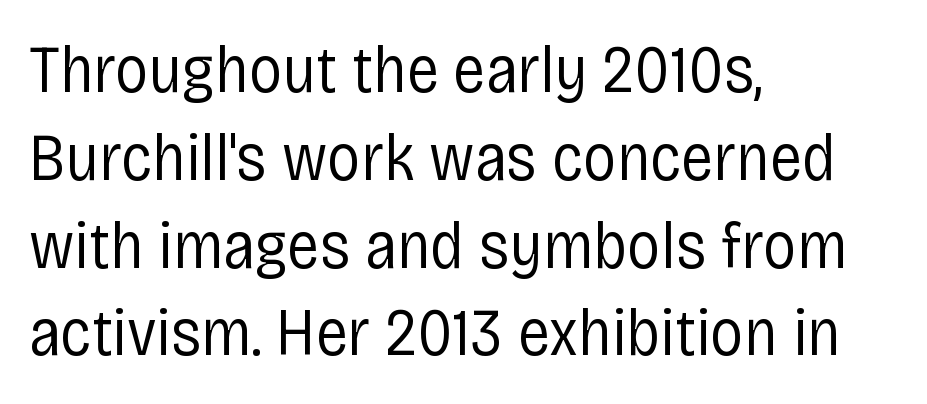
Q: Is the text bold? A: No.
Q: Is the text italic (slanted)? A: No, it is upright.
Q: Is the typeface a serif or a sans-serif typeface? A: Sans-serif.
Q: Is the text underlined? A: No.
Q: How is the paragraph aligned? A: Left-aligned.
Q: Is the spacing between letters normal or unusually wide? A: Normal.
Q: Is the spacing between lines tight, normal or loose? A: Normal.
Q: Width (condensed, normal, or wide)? A: Condensed.
Q: Stroke contrast? A: Low.
Q: x-height? A: Large.
Q: Monospaced? A: No.
